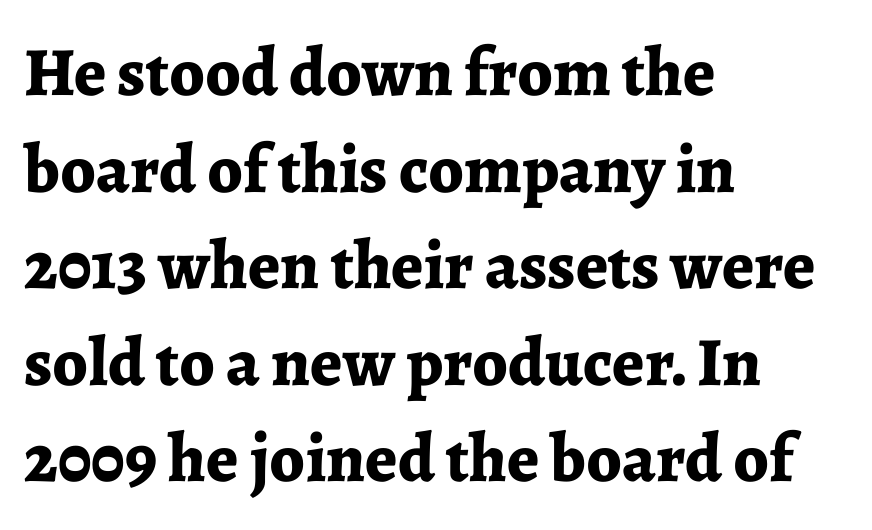
Q: Is the text bold? A: Yes.
Q: Is the text italic (slanted)? A: No, it is upright.
Q: Is the typeface a serif or a sans-serif typeface? A: Serif.
Q: Is the text underlined? A: No.
Q: How is the paragraph aligned? A: Left-aligned.
Q: Is the spacing between letters normal or unusually wide? A: Normal.
Q: Is the spacing between lines tight, normal or loose? A: Normal.
Q: Width (condensed, normal, or wide)? A: Normal.
Q: Stroke contrast? A: Low.
Q: x-height? A: Medium.
Q: Monospaced? A: No.
